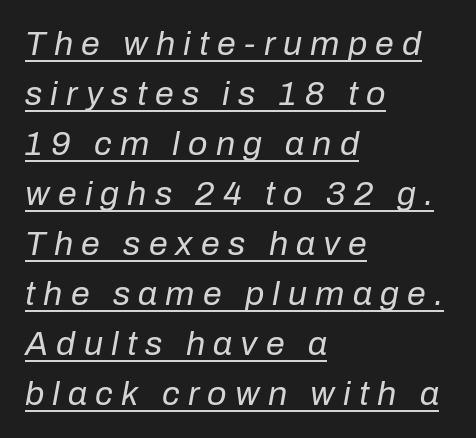
Q: Is the text bold? A: No.
Q: Is the text italic (slanted)? A: Yes, it leans right by about 10 degrees.
Q: Is the text underlined? A: Yes.
Q: How is the paragraph aligned? A: Left-aligned.
Q: Is the spacing between letters normal or unusually wide? A: Unusually wide.
Q: Is the spacing between lines tight, normal or loose? A: Normal.
Q: Width (condensed, normal, or wide)? A: Normal.
Q: Stroke contrast? A: Low.
Q: x-height? A: Medium.
Q: Monospaced? A: No.
